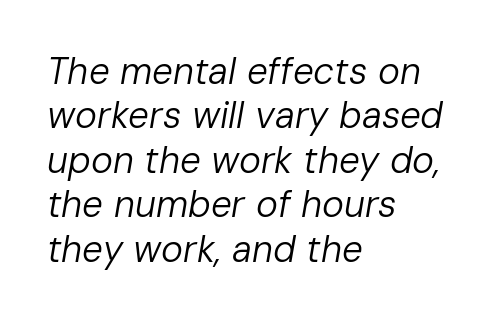
Q: Is the text bold? A: No.
Q: Is the text italic (slanted)? A: Yes, it leans right by about 10 degrees.
Q: Is the text underlined? A: No.
Q: How is the paragraph aligned? A: Left-aligned.
Q: Is the spacing between letters normal or unusually wide? A: Normal.
Q: Width (condensed, normal, or wide)? A: Normal.
Q: Stroke contrast? A: Low.
Q: x-height? A: Medium.
Q: Monospaced? A: No.
